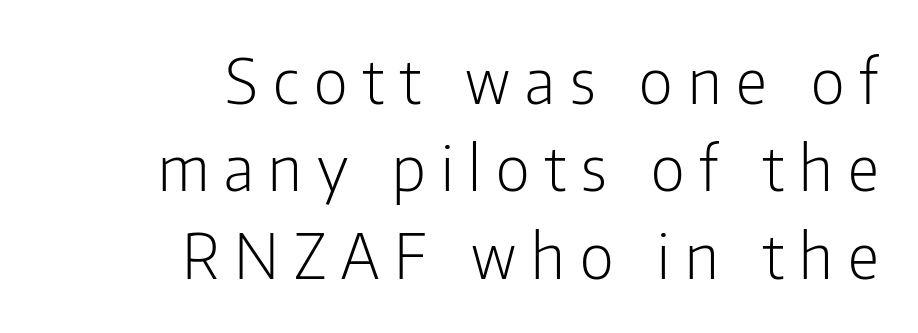
The image shows 62 px light, condensed sans-serif type, upright; set right-aligned, normal line spacing (1.41x), unusually wide letter spacing (+0.24 em), not underlined; low stroke contrast and a medium x-height.
